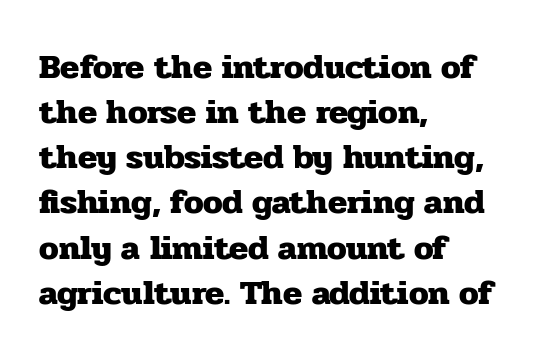
Q: Is the text bold? A: Yes.
Q: Is the text italic (slanted)? A: No, it is upright.
Q: Is the typeface a serif or a sans-serif typeface? A: Serif.
Q: Is the text underlined? A: No.
Q: How is the paragraph aligned? A: Left-aligned.
Q: Is the spacing between letters normal or unusually wide? A: Normal.
Q: Is the spacing between lines tight, normal or loose? A: Normal.
Q: Width (condensed, normal, or wide)? A: Normal.
Q: Stroke contrast? A: Low.
Q: x-height? A: Medium.
Q: Monospaced? A: No.
